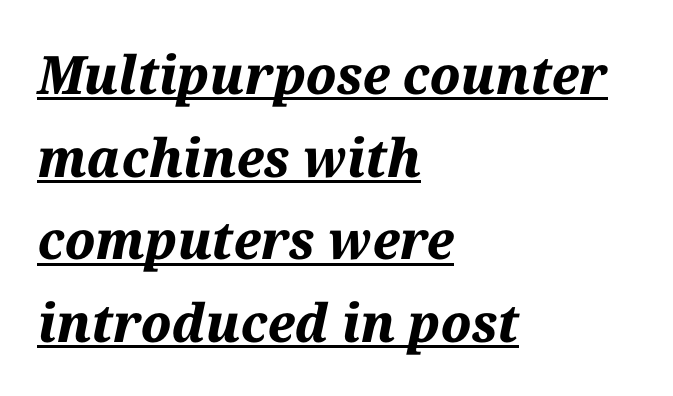
Q: Is the text bold? A: Yes.
Q: Is the text italic (slanted)? A: Yes, it leans right by about 12 degrees.
Q: Is the text underlined? A: Yes.
Q: How is the paragraph aligned? A: Left-aligned.
Q: Is the spacing between letters normal or unusually wide? A: Normal.
Q: Is the spacing between lines tight, normal or loose? A: Normal.
Q: Width (condensed, normal, or wide)? A: Normal.
Q: Stroke contrast? A: Medium.
Q: x-height? A: Medium.
Q: Monospaced? A: No.
